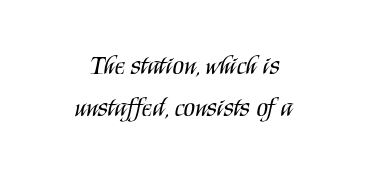
The image shows 26 px text type; set centered, normal line spacing (1.62x), normal letter spacing, not underlined.
